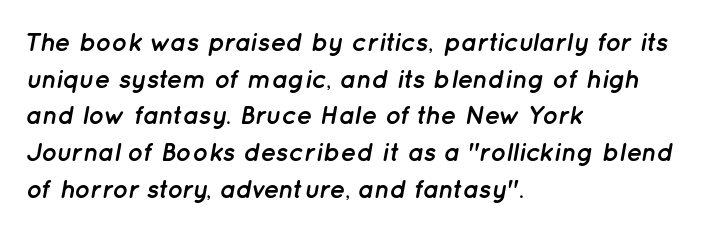
Set as a true bold cut, around the 700 mark. The words here are not underlined. Words appear dense and cohesive because spacing is normal. Is the block centered? No — it sits flush against the left margin. The specimen reads as italic at a glance. Vertical spacing — default.
